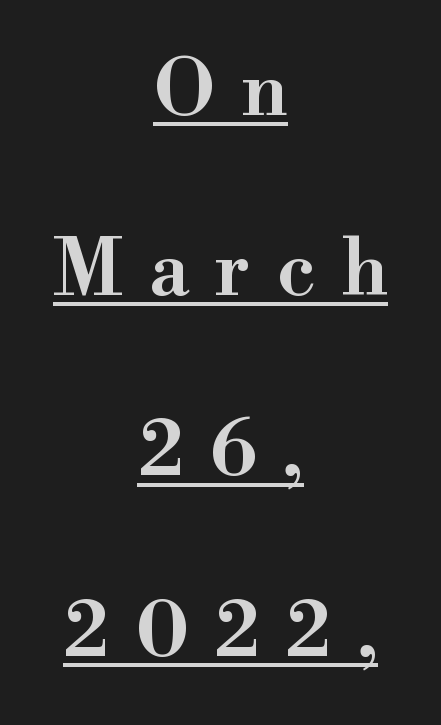
Q: Is the text bold? A: Semi-bold.
Q: Is the text italic (slanted)? A: No, it is upright.
Q: Is the typeface a serif or a sans-serif typeface? A: Serif.
Q: Is the text underlined? A: Yes.
Q: How is the paragraph aligned? A: Centered.
Q: Is the spacing between letters normal or unusually wide? A: Unusually wide.
Q: Is the spacing between lines tight, normal or loose? A: Loose.
Q: Width (condensed, normal, or wide)? A: Normal.
Q: Stroke contrast? A: High.
Q: x-height? A: Small.
Q: Monospaced? A: No.
